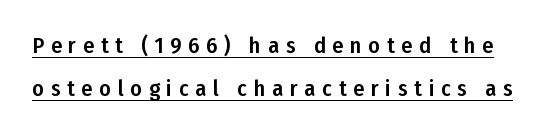
The image shows 22 px text type, upright; set loose line spacing (1.94x), unusually wide letter spacing (+0.31 em), underlined.
